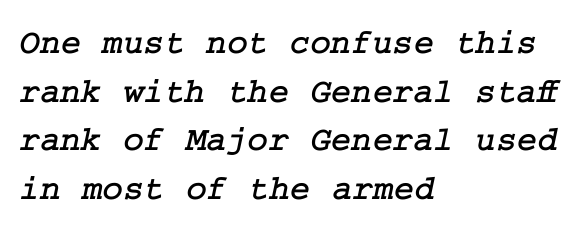
The image shows 35 px serif type; set left-aligned, normal line spacing (1.39x), normal letter spacing, not underlined; low stroke contrast and a medium x-height.
